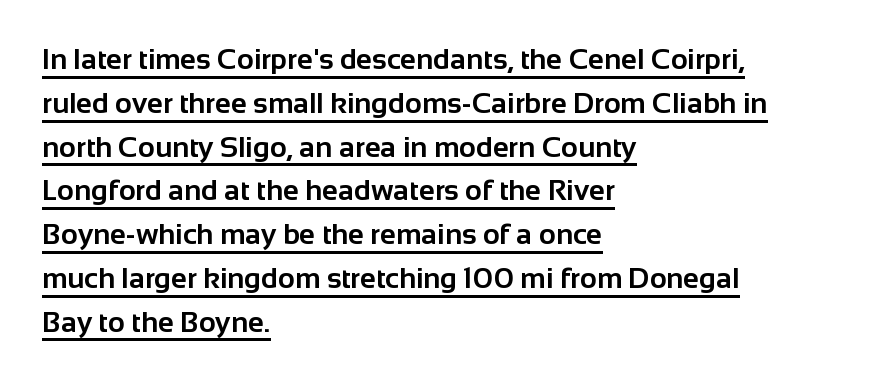
The image shows 29 px bold sans-serif type, upright; set left-aligned, normal line spacing (1.51x), normal letter spacing, underlined; low stroke contrast and a medium x-height.
